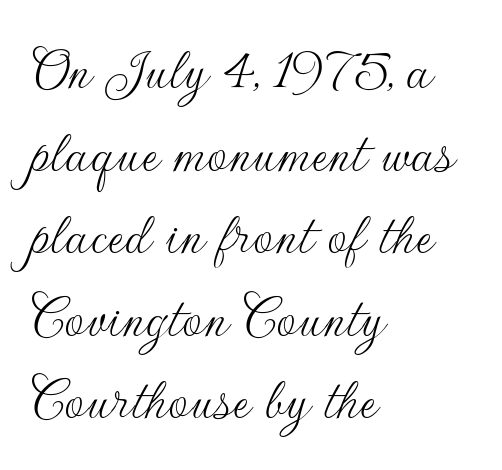
Q: Is the text bold? A: No.
Q: Is the text italic (slanted)? A: Yes.
Q: Is the typeface a serif or a sans-serif typeface? A: Sans-serif.
Q: Is the text underlined? A: No.
Q: How is the paragraph aligned? A: Left-aligned.
Q: Is the spacing between letters normal or unusually wide? A: Normal.
Q: Is the spacing between lines tight, normal or loose? A: Normal.
Q: Width (condensed, normal, or wide)? A: Normal.
Q: Stroke contrast? A: Low.
Q: x-height? A: Small.
Q: Monospaced? A: No.
